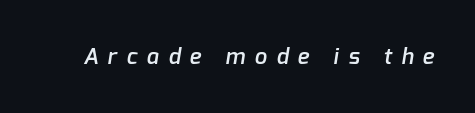
The image shows 22 px text type; set unusually wide letter spacing (+0.43 em), not underlined.
